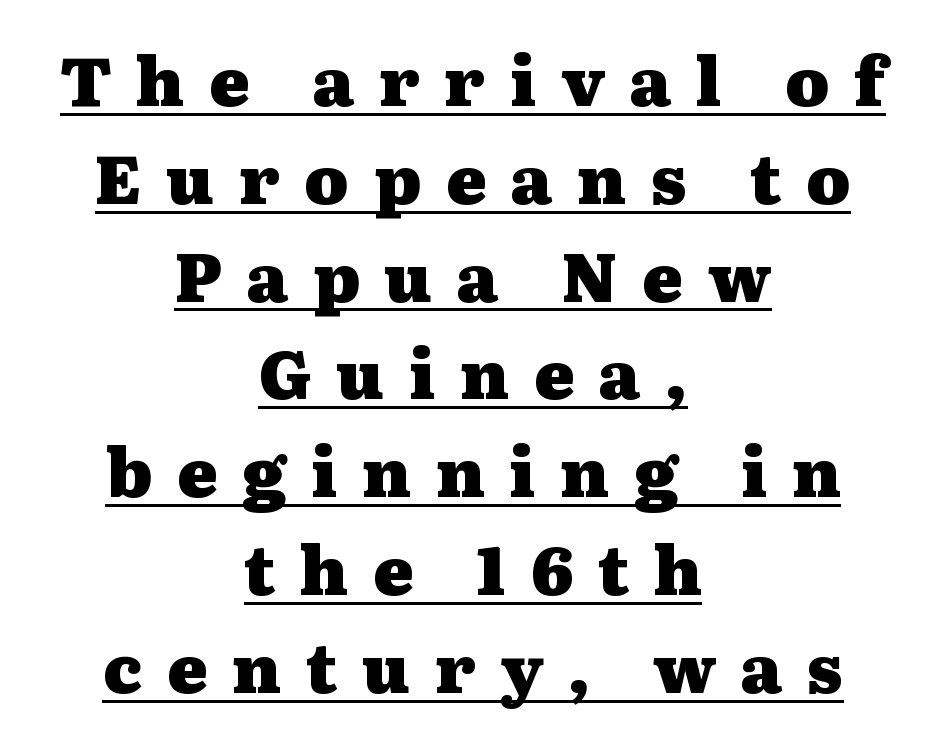
{"serif": "yes", "italic": "no", "bold": "yes", "weight": "heavy", "width": "wide", "stroke_contrast": "medium", "x_height": "medium", "monospaced": "no", "underline": "yes", "align": "center", "line_spacing": "normal", "line_spacing_ratio": 1.46, "letter_spacing": "wide", "letter_spacing_em": 0.37, "glyph_px": 67}
